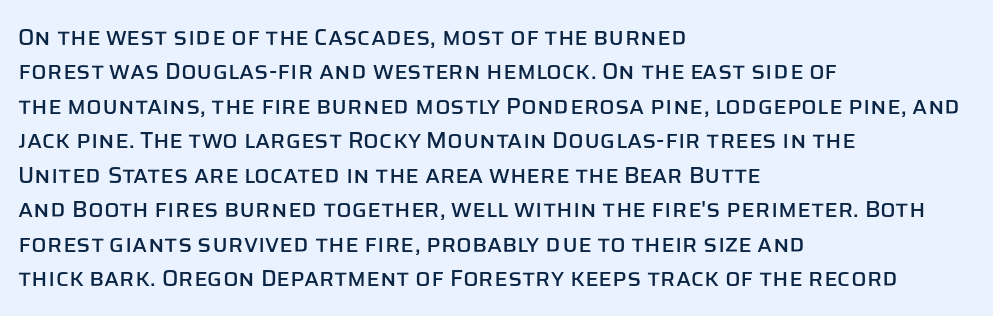
The image shows 23 px text type, upright; set left-aligned, normal line spacing (1.5x), normal letter spacing, not underlined.
